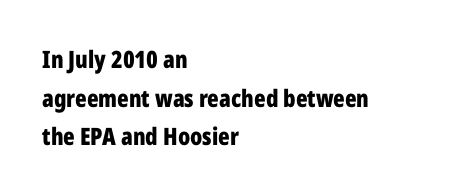
Students, this is bold: see how much ink each stroke carries. The line texture is even and compact thanks to regular tracking. Vertical spacing — default. Underlining? Definitely not there.
